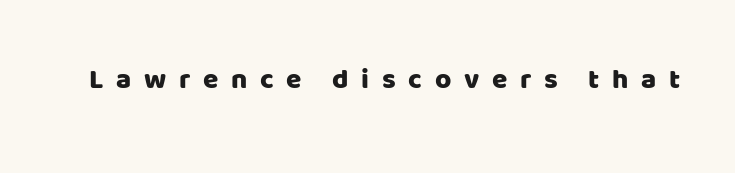
{"serif": "no", "italic": "no", "width": "normal", "stroke_contrast": "low", "x_height": "large", "monospaced": "no", "underline": "no", "letter_spacing": "wide", "letter_spacing_em": 0.45, "glyph_px": 28}
